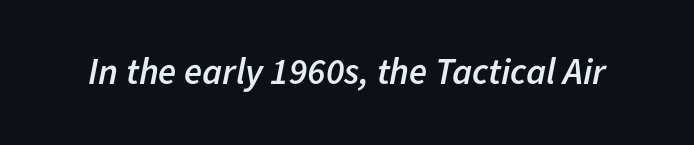
{"italic": "yes", "lean": "right", "slant_degrees": 11, "bold": "semi", "weight": "semibold", "width": "normal", "stroke_contrast": "low", "x_height": "medium", "monospaced": "no", "underline": "no", "letter_spacing": "normal", "letter_spacing_em": 0.0, "glyph_px": 37}
